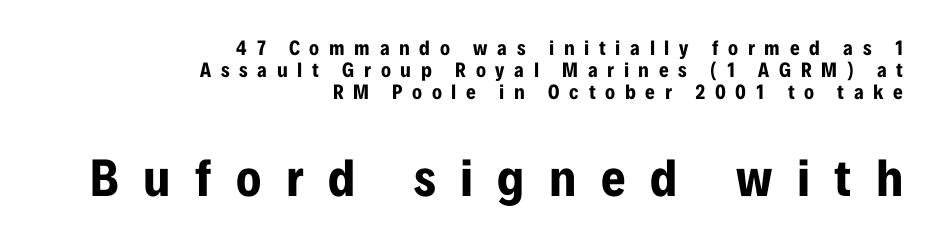
Q: Is the text bold? A: Yes.
Q: Is the text italic (slanted)? A: No, it is upright.
Q: Is the typeface a serif or a sans-serif typeface? A: Sans-serif.
Q: Is the text underlined? A: No.
Q: How is the paragraph aligned? A: Right-aligned.
Q: Is the spacing between letters normal or unusually wide? A: Unusually wide.
Q: Is the spacing between lines tight, normal or loose? A: Tight.
Q: Which block of text is set in a larger size, the first (top) or the second (bottom)? A: The second (bottom) one.
Q: Width (condensed, normal, or wide)? A: Condensed.
Q: Stroke contrast? A: Low.
Q: x-height? A: Medium.
Q: Monospaced? A: No.
